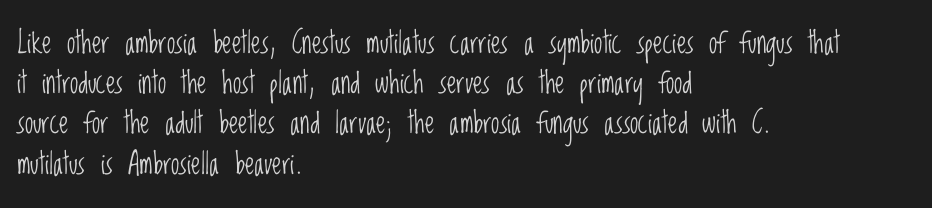
{"serif": "no", "italic": "no", "bold": "no", "weight": "light", "width": "condensed", "stroke_contrast": "low", "x_height": "large", "monospaced": "no", "underline": "no", "align": "left", "line_spacing": "normal", "line_spacing_ratio": 1.34, "letter_spacing": "normal", "letter_spacing_em": 0.0, "glyph_px": 30}
